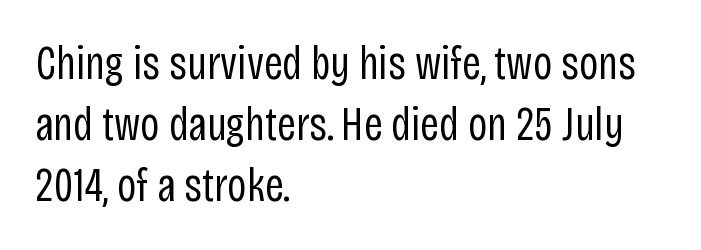
Q: Is the text bold? A: No.
Q: Is the text italic (slanted)? A: No, it is upright.
Q: Is the typeface a serif or a sans-serif typeface? A: Sans-serif.
Q: Is the text underlined? A: No.
Q: How is the paragraph aligned? A: Left-aligned.
Q: Is the spacing between letters normal or unusually wide? A: Normal.
Q: Is the spacing between lines tight, normal or loose? A: Normal.
Q: Width (condensed, normal, or wide)? A: Condensed.
Q: Stroke contrast? A: Low.
Q: x-height? A: Large.
Q: Monospaced? A: No.
